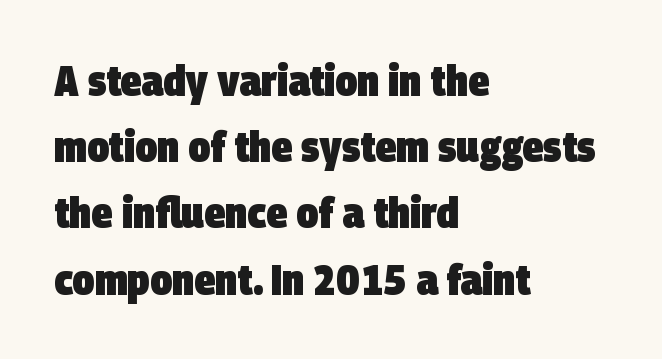
Q: Is the text bold? A: Yes.
Q: Is the typeface a serif or a sans-serif typeface? A: Sans-serif.
Q: Is the text underlined? A: No.
Q: How is the paragraph aligned? A: Left-aligned.
Q: Is the spacing between letters normal or unusually wide? A: Normal.
Q: Is the spacing between lines tight, normal or loose? A: Normal.
Q: Width (condensed, normal, or wide)? A: Condensed.
Q: Stroke contrast? A: Low.
Q: x-height? A: Large.
Q: Monospaced? A: No.
